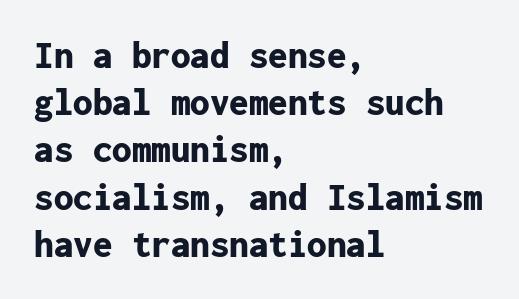
Each row of text sits above clean, open space. You could count columns in this text — the font is strictly monospaced. Short note: letters normally spaced. This sample uses a sans-serif face.
